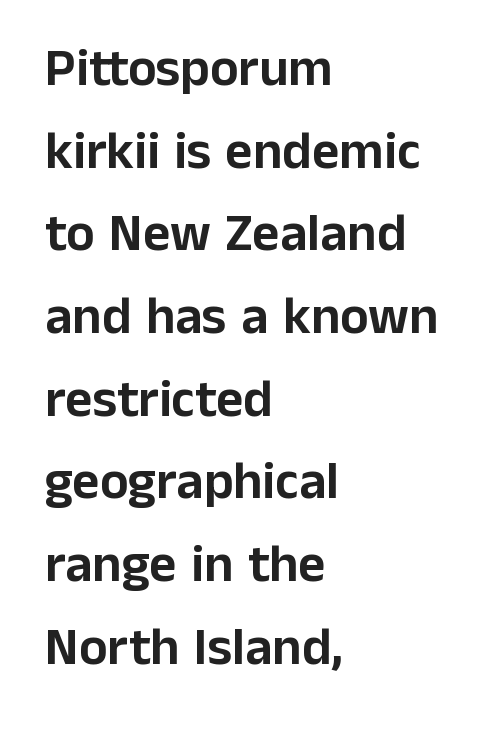
{"serif": "no", "italic": "no", "width": "normal", "stroke_contrast": "low", "x_height": "medium", "monospaced": "no", "underline": "no", "align": "left", "line_spacing": "normal", "line_spacing_ratio": 1.56, "letter_spacing": "normal", "letter_spacing_em": 0.0, "glyph_px": 53}
